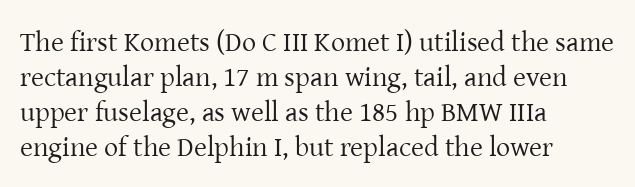
Looks like regular typesetting: each glyph gets only the width it needs. The gaps between neighbouring characters are ordinary and unremarkable. The rows are spaced the way most documents space them. Font category for this specimen: serif.
